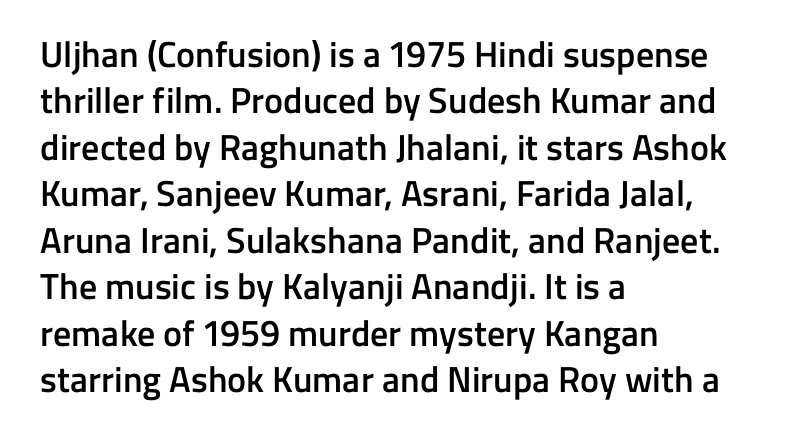
Q: Is the text bold? A: Semi-bold.
Q: Is the text italic (slanted)? A: No, it is upright.
Q: Is the typeface a serif or a sans-serif typeface? A: Sans-serif.
Q: Is the text underlined? A: No.
Q: How is the paragraph aligned? A: Left-aligned.
Q: Is the spacing between letters normal or unusually wide? A: Normal.
Q: Is the spacing between lines tight, normal or loose? A: Normal.
Q: Width (condensed, normal, or wide)? A: Normal.
Q: Stroke contrast? A: Low.
Q: x-height? A: Medium.
Q: Monospaced? A: No.
